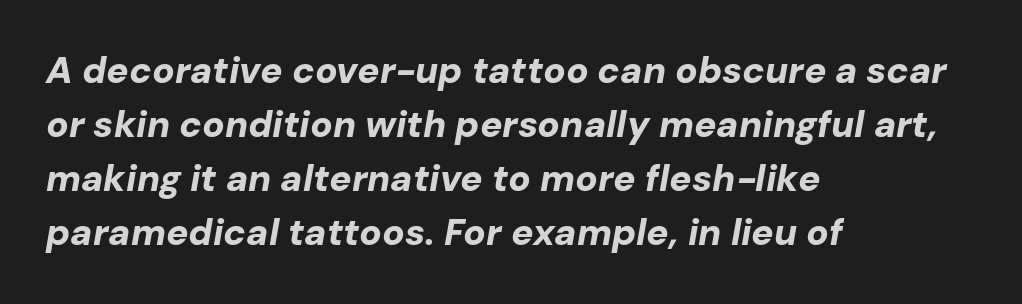
Regular leading. Type without underlining. A student would call this left alignment; a typographer would say flush left, rag right. Observe the lean: these are italic letterforms. The passage shown is typed in a proportional face where columns would drift.
